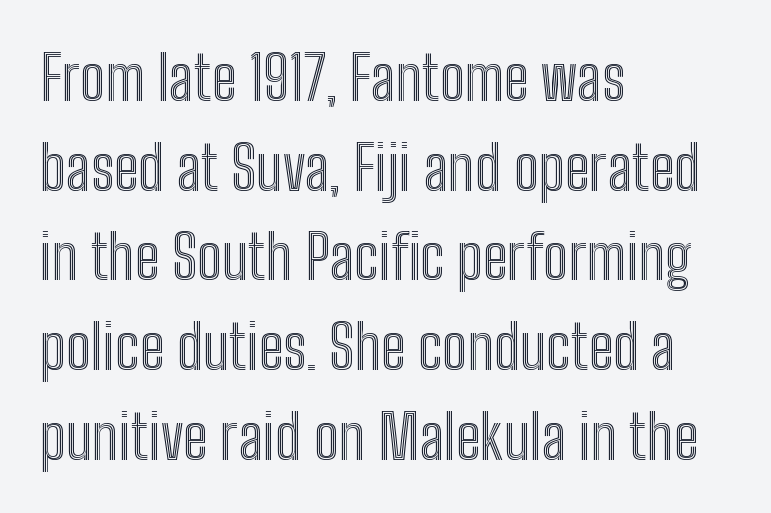
The image shows 61 px condensed type, upright; set left-aligned, normal line spacing (1.47x), normal letter spacing, not underlined; a medium x-height.
